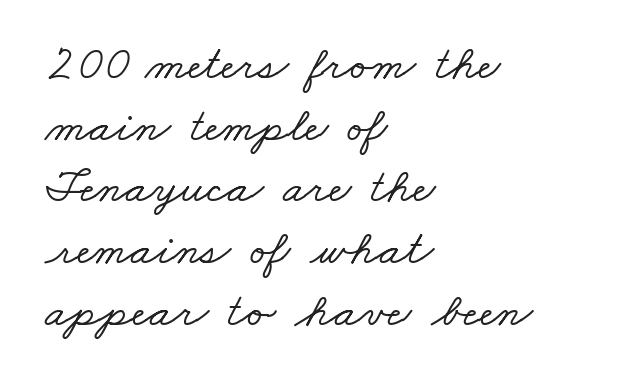
Q: Is the typeface a serif or a sans-serif typeface? A: Serif.
Q: Is the text underlined? A: No.
Q: How is the paragraph aligned? A: Left-aligned.
Q: Is the spacing between letters normal or unusually wide? A: Normal.
Q: Is the spacing between lines tight, normal or loose? A: Normal.
Q: Width (condensed, normal, or wide)? A: Wide.
Q: Stroke contrast? A: Low.
Q: x-height? A: Small.
Q: Monospaced? A: No.
